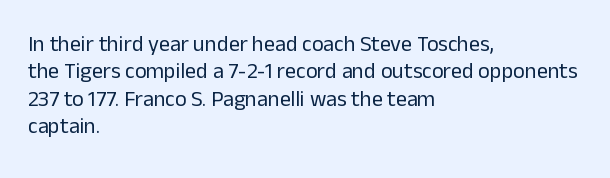
Counters stay open thanks to moderate or lighter strokes. All the whitespace from short lines collects on the right. Normally led — the rows are evenly, conventionally spaced. The glyphs are unaccompanied by any horizontal stroke below them.
